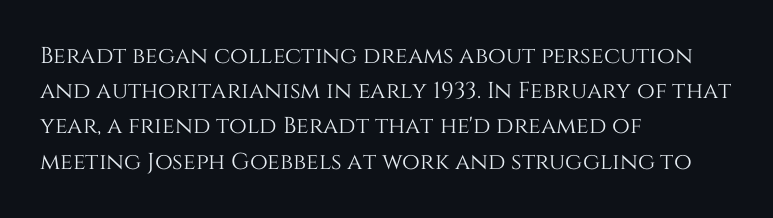
Q: Is the text italic (slanted)? A: No, it is upright.
Q: Is the text underlined? A: No.
Q: How is the paragraph aligned? A: Left-aligned.
Q: Is the spacing between letters normal or unusually wide? A: Normal.
Q: Is the spacing between lines tight, normal or loose? A: Normal.
